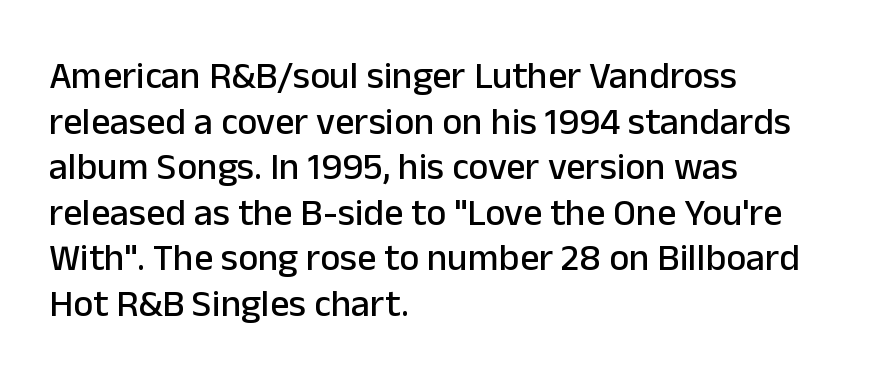
Q: Is the text italic (slanted)? A: No, it is upright.
Q: Is the typeface a serif or a sans-serif typeface? A: Sans-serif.
Q: Is the text underlined? A: No.
Q: How is the paragraph aligned? A: Left-aligned.
Q: Is the spacing between letters normal or unusually wide? A: Normal.
Q: Width (condensed, normal, or wide)? A: Normal.
Q: Stroke contrast? A: Low.
Q: x-height? A: Medium.
Q: Monospaced? A: No.
